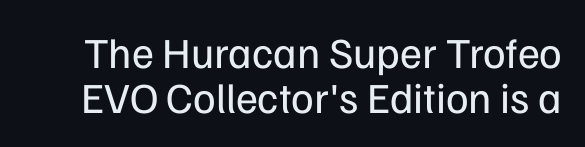
Q: Is the text bold? A: No.
Q: Is the text italic (slanted)? A: No, it is upright.
Q: Is the typeface a serif or a sans-serif typeface? A: Sans-serif.
Q: Is the text underlined? A: No.
Q: Is the spacing between letters normal or unusually wide? A: Normal.
Q: Is the spacing between lines tight, normal or loose? A: Tight.
Q: Width (condensed, normal, or wide)? A: Normal.
Q: Stroke contrast? A: Low.
Q: x-height? A: Medium.
Q: Monospaced? A: No.
